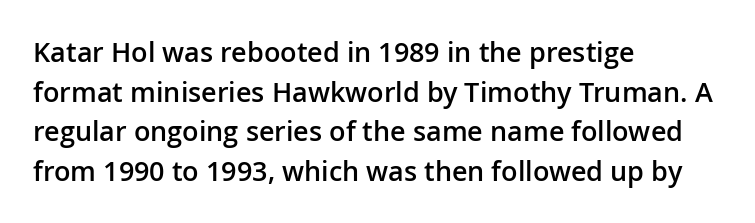
The image shows 27 px text type, upright; set left-aligned, normal line spacing (1.47x), normal letter spacing, not underlined.
